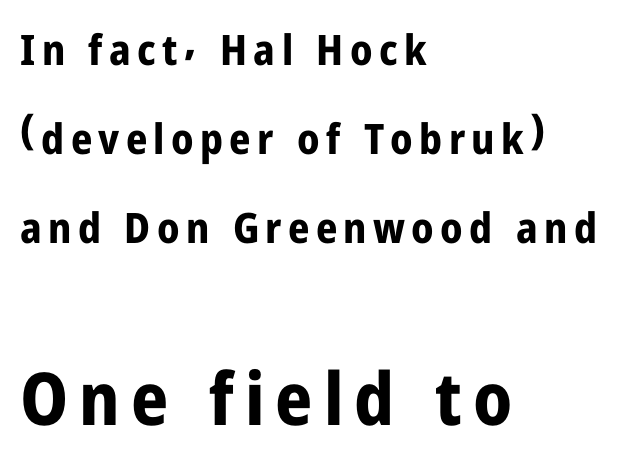
Q: Is the text bold? A: Yes.
Q: Is the text italic (slanted)? A: No, it is upright.
Q: Is the typeface a serif or a sans-serif typeface? A: Sans-serif.
Q: Is the text underlined? A: No.
Q: How is the paragraph aligned? A: Left-aligned.
Q: Is the spacing between lines tight, normal or loose? A: Loose.
Q: Which block of text is set in a larger size, the first (top) or the second (bottom)? A: The second (bottom) one.
Q: Width (condensed, normal, or wide)? A: Condensed.
Q: Stroke contrast? A: Low.
Q: x-height? A: Medium.
Q: Monospaced? A: No.
